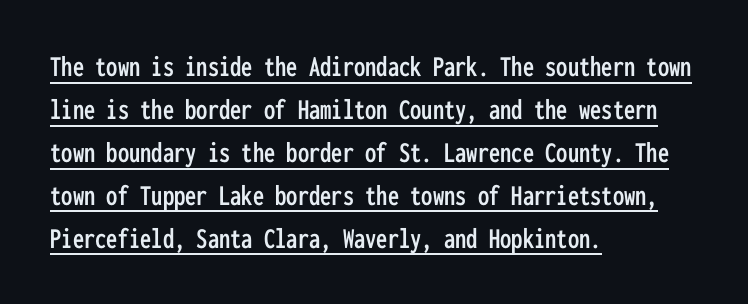
The image shows 30 px condensed sans-serif type, upright, monospaced; set left-aligned, normal line spacing (1.43x), normal letter spacing, underlined; low stroke contrast and a medium x-height.
